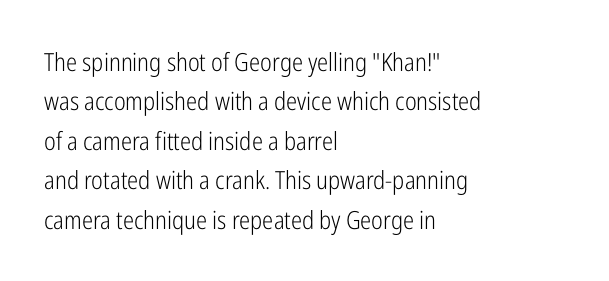
The image shows 25 px text type, upright; set left-aligned, normal line spacing (1.58x), normal letter spacing, not underlined.
